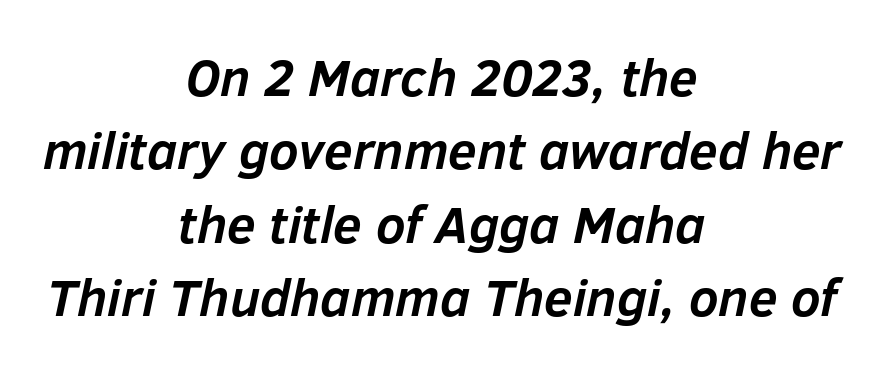
Q: Is the text bold? A: Yes.
Q: Is the text italic (slanted)? A: Yes, it leans right by about 12 degrees.
Q: Is the text underlined? A: No.
Q: How is the paragraph aligned? A: Centered.
Q: Is the spacing between letters normal or unusually wide? A: Normal.
Q: Is the spacing between lines tight, normal or loose? A: Normal.
Q: Width (condensed, normal, or wide)? A: Normal.
Q: Stroke contrast? A: Low.
Q: x-height? A: Medium.
Q: Monospaced? A: No.
